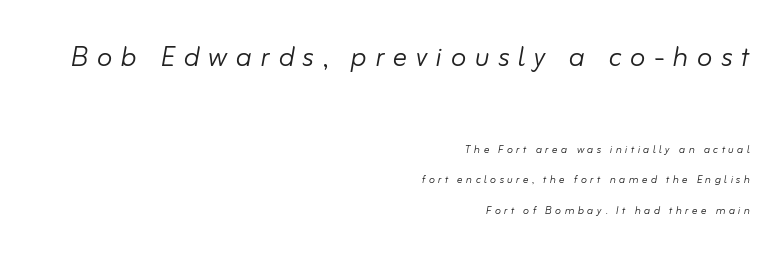
The image shows 36 px light type, italic (leaning right); set right-aligned, loose line spacing (2.17x), unusually wide letter spacing (+0.23 em), not underlined; the first (top) block is 2.57x larger; low stroke contrast and a small x-height.
